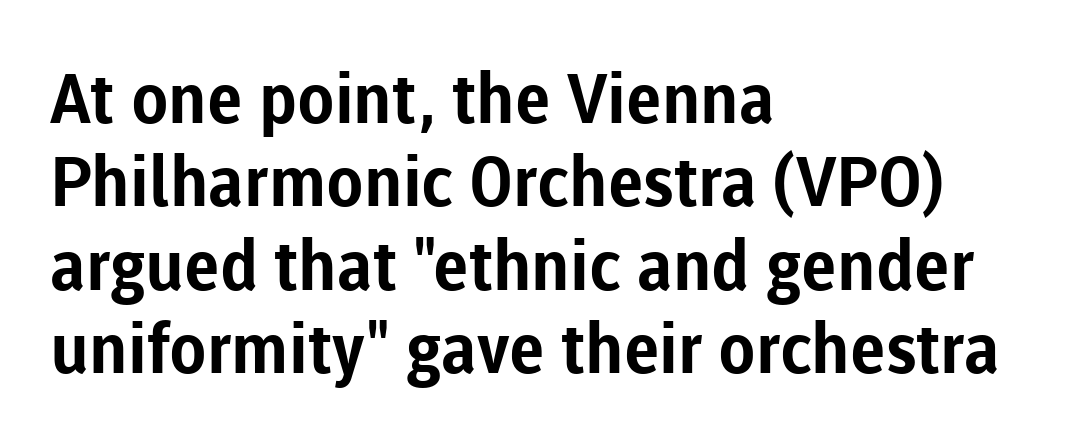
{"serif": "no", "italic": "no", "bold": "yes", "weight": "bold", "width": "normal", "stroke_contrast": "low", "x_height": "medium", "monospaced": "no", "underline": "no", "align": "left", "line_spacing_ratio": 1.21, "letter_spacing": "normal", "letter_spacing_em": 0.0, "glyph_px": 69}
